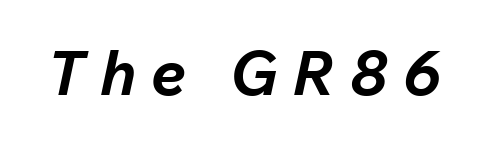
Q: Is the text bold? A: Yes.
Q: Is the text italic (slanted)? A: Yes, it leans right by about 12 degrees.
Q: Is the text underlined? A: No.
Q: Is the spacing between letters normal or unusually wide? A: Unusually wide.
Q: Width (condensed, normal, or wide)? A: Normal.
Q: Stroke contrast? A: Low.
Q: x-height? A: Medium.
Q: Monospaced? A: No.
